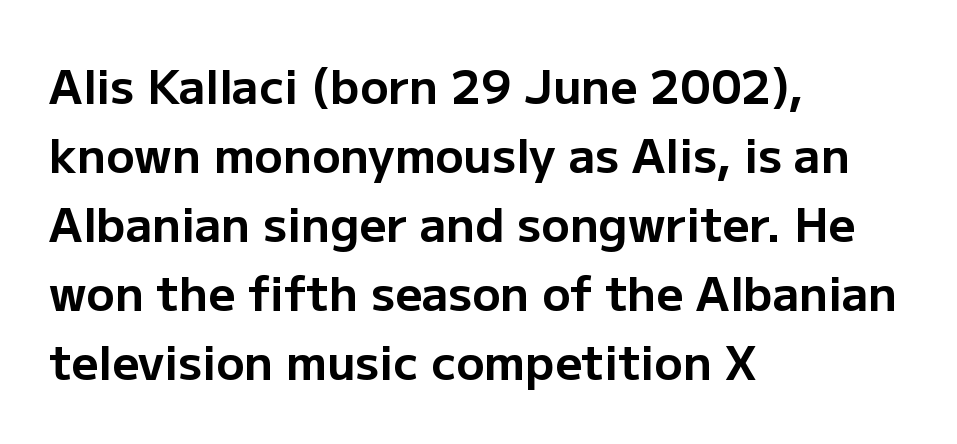
{"serif": "no", "italic": "no", "bold": "yes", "weight": "bold", "width": "normal", "stroke_contrast": "low", "x_height": "medium", "monospaced": "no", "underline": "no", "align": "left", "line_spacing": "normal", "line_spacing_ratio": 1.47, "letter_spacing": "normal", "letter_spacing_em": 0.0, "glyph_px": 47}
